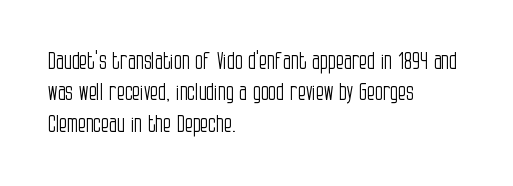
The image shows 23 px text type, upright; set left-aligned, normal line spacing (1.36x), normal letter spacing, not underlined.
